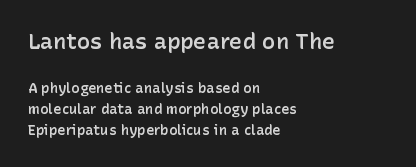
The image shows 22 px text type, upright; set left-aligned, normal line spacing (1.5x), normal letter spacing, not underlined; the first (top) block is 1.57x larger.
